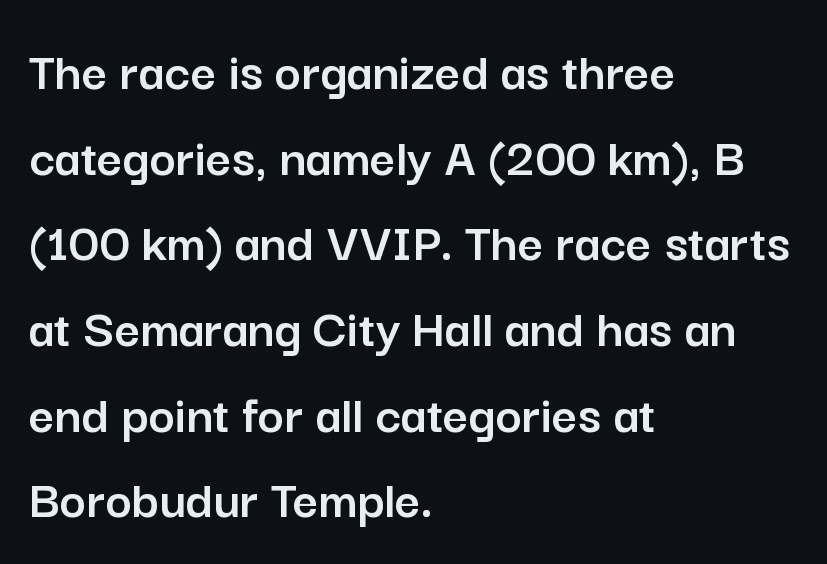
Q: Is the text italic (slanted)? A: No, it is upright.
Q: Is the typeface a serif or a sans-serif typeface? A: Sans-serif.
Q: Is the text underlined? A: No.
Q: How is the paragraph aligned? A: Left-aligned.
Q: Is the spacing between letters normal or unusually wide? A: Normal.
Q: Is the spacing between lines tight, normal or loose? A: Normal.
Q: Width (condensed, normal, or wide)? A: Normal.
Q: Stroke contrast? A: Low.
Q: x-height? A: Medium.
Q: Monospaced? A: No.
